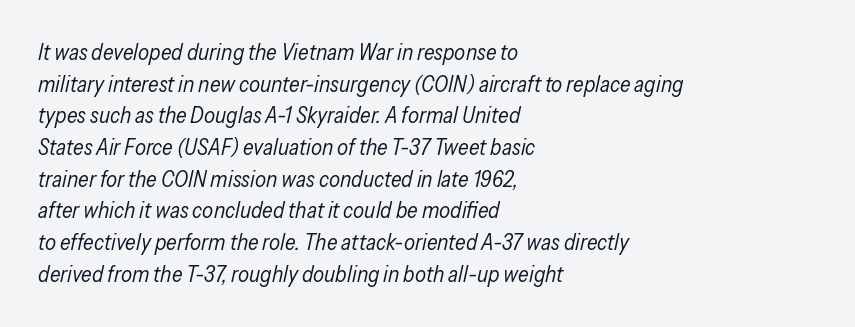
{"italic": "yes", "lean": "right", "slant_degrees": 13, "bold": "no", "underline": "no", "align": "left", "line_spacing": "normal", "line_spacing_ratio": 1.44, "letter_spacing": "normal", "letter_spacing_em": 0.0, "glyph_px": 22}
